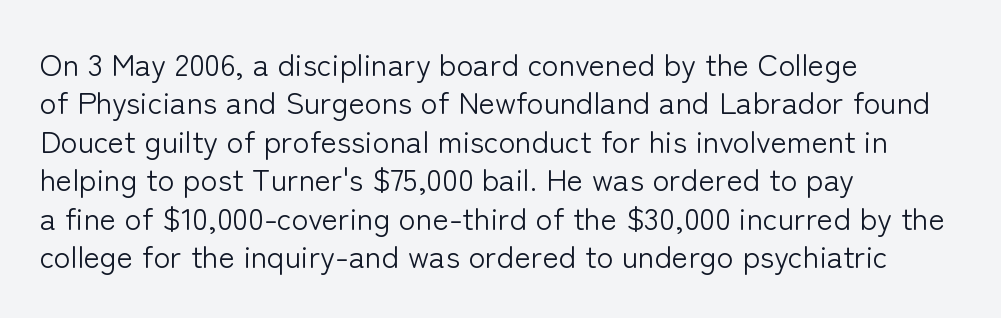
{"serif": "no", "italic": "no", "bold": "no", "weight": "light", "width": "normal", "stroke_contrast": "low", "x_height": "medium", "monospaced": "no", "underline": "no", "align": "left", "line_spacing_ratio": 1.24, "letter_spacing": "normal", "letter_spacing_em": 0.0, "glyph_px": 31}
